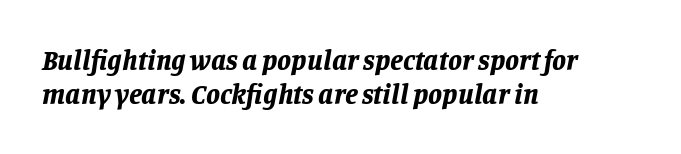
{"italic": "yes", "lean": "right", "slant_degrees": 11, "bold": "yes", "weight": "bold", "width": "normal", "stroke_contrast": "low", "x_height": "large", "monospaced": "no", "underline": "no", "align": "left", "line_spacing_ratio": 1.22, "letter_spacing": "normal", "letter_spacing_em": 0.0, "glyph_px": 28}
